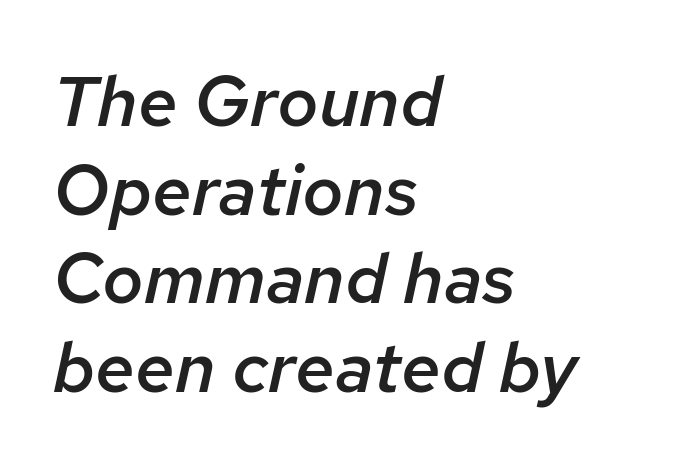
{"italic": "yes", "lean": "right", "slant_degrees": 12, "bold": "semi", "weight": "semibold", "width": "normal", "stroke_contrast": "low", "x_height": "medium", "monospaced": "no", "underline": "no", "align": "left", "line_spacing": "normal", "line_spacing_ratio": 1.25, "letter_spacing": "normal", "letter_spacing_em": 0.0, "glyph_px": 71}
